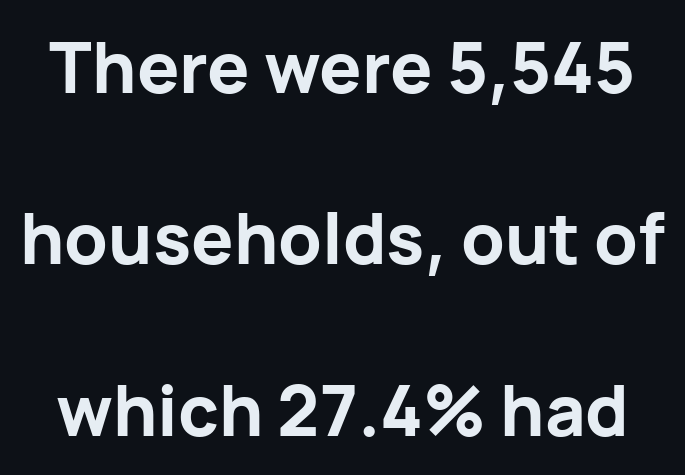
Has an underline been added? It has not. The face used here has the dense, thick strokes of a bold. Examine the stroke ends and you'll find no serifs. In terms of letterspacing, this is plain default setting. Does the lettering tilt? It doesn't — this is upright. A typesetter would call this proportional, since set widths differ per character.
